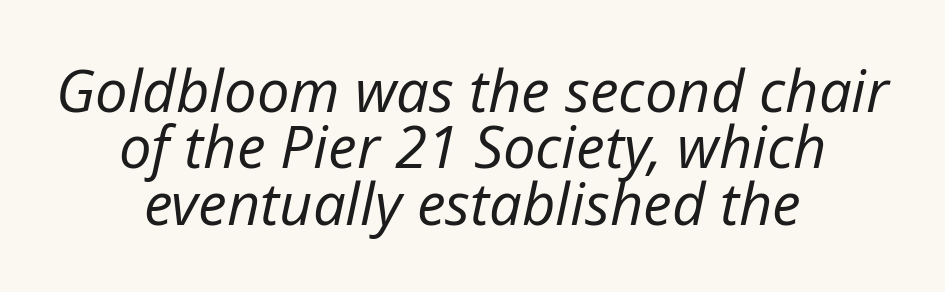
{"italic": "yes", "lean": "right", "slant_degrees": 12, "bold": "no", "weight": "regular", "width": "normal", "stroke_contrast": "low", "x_height": "medium", "monospaced": "no", "underline": "no", "align": "center", "line_spacing": "tight", "line_spacing_ratio": 0.97, "letter_spacing": "normal", "letter_spacing_em": 0.0, "glyph_px": 58}
